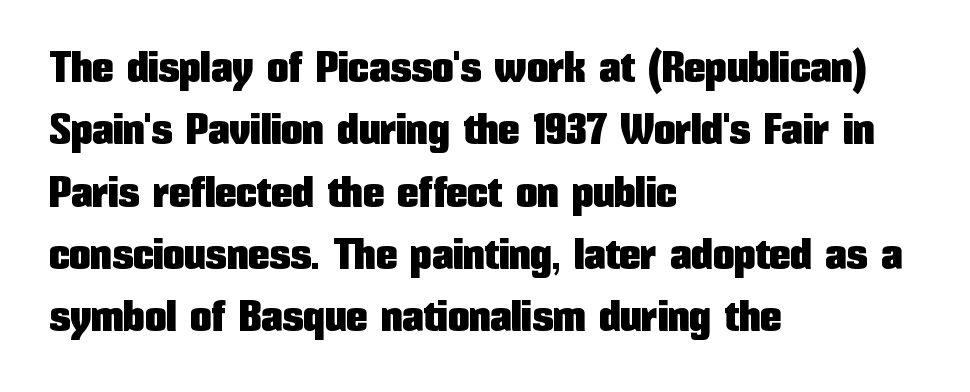
{"serif": "no", "italic": "no", "width": "condensed", "stroke_contrast": "low", "x_height": "medium", "monospaced": "no", "underline": "no", "align": "left", "line_spacing": "normal", "line_spacing_ratio": 1.45, "letter_spacing": "normal", "letter_spacing_em": 0.0, "glyph_px": 43}
